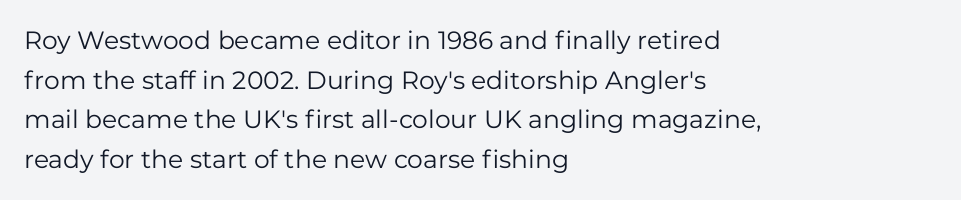
No italicization has been applied; the sample stays upright. Which margin do the lines hug? The left one — the right edge is uneven. Interline gaps are of average width in this sample. Descender tails drop into unmarked territory.
